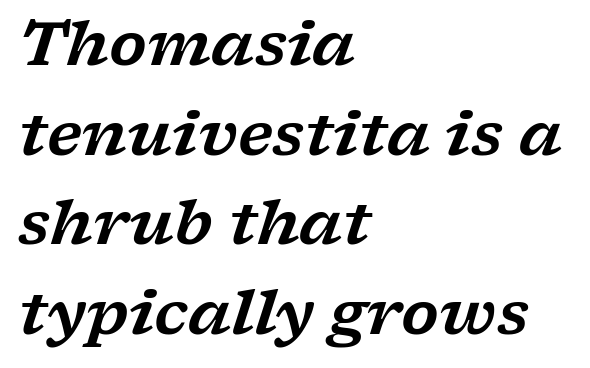
Are there feet on the stems? There are — it's a serif. Compared with typical body copy, the letter spacing here is the same. Characters are canted at an angle relative to the baseline's perpendicular. Honestly, there is no underline to notice here at all. Reading down the column, the eye jumps a familiar distance to each next line. These lines are set flush left with a ragged right edge.
